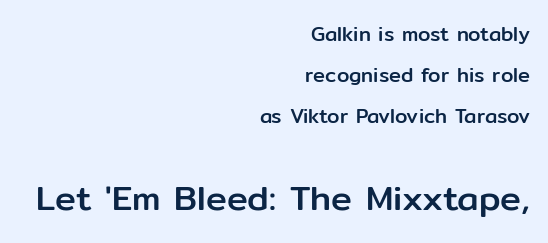
{"serif": "no", "italic": "no", "width": "normal", "stroke_contrast": "low", "x_height": "medium", "monospaced": "no", "underline": "no", "align": "right", "line_spacing": "loose", "line_spacing_ratio": 2.05, "letter_spacing": "normal", "letter_spacing_em": 0.0, "larger_block": "second", "size_ratio": 1.75, "glyph_px": 35}
